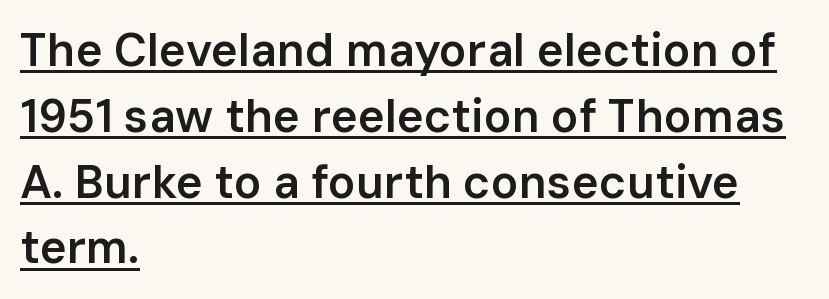
{"serif": "no", "italic": "no", "bold": "semi", "weight": "semibold", "width": "normal", "stroke_contrast": "low", "x_height": "medium", "monospaced": "no", "underline": "yes", "align": "left", "line_spacing": "normal", "line_spacing_ratio": 1.43, "letter_spacing": "normal", "letter_spacing_em": 0.0, "glyph_px": 46}
